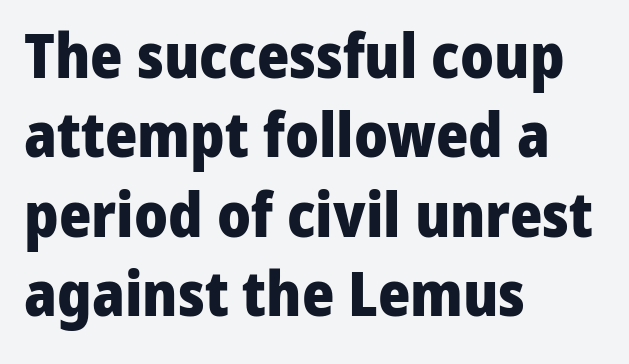
{"serif": "no", "italic": "no", "bold": "yes", "weight": "heavy", "width": "normal", "stroke_contrast": "low", "x_height": "medium", "monospaced": "no", "underline": "no", "align": "left", "line_spacing": "normal", "line_spacing_ratio": 1.28, "letter_spacing": "normal", "letter_spacing_em": 0.0, "glyph_px": 62}
